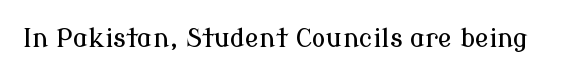
{"italic": "no", "underline": "no", "letter_spacing": "normal", "letter_spacing_em": 0.0, "glyph_px": 26}
